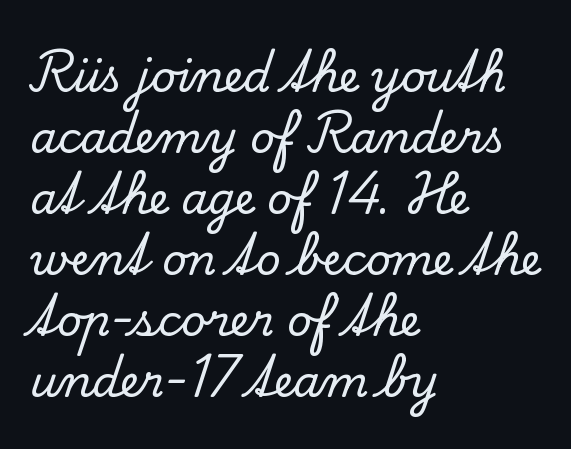
The image shows 43 px serif type; set left-aligned, normal line spacing (1.42x), normal letter spacing, not underlined; low stroke contrast and a small x-height.
